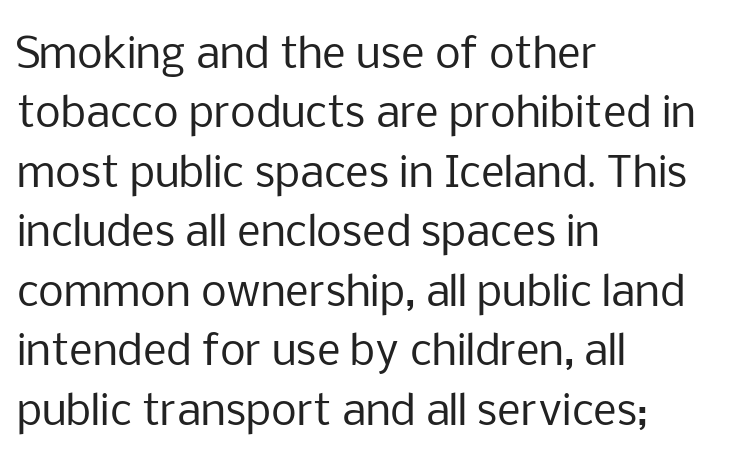
{"serif": "no", "italic": "no", "bold": "no", "weight": "regular", "width": "normal", "stroke_contrast": "low", "x_height": "medium", "monospaced": "no", "underline": "no", "align": "left", "line_spacing": "normal", "line_spacing_ratio": 1.45, "letter_spacing": "normal", "letter_spacing_em": 0.0, "glyph_px": 41}
